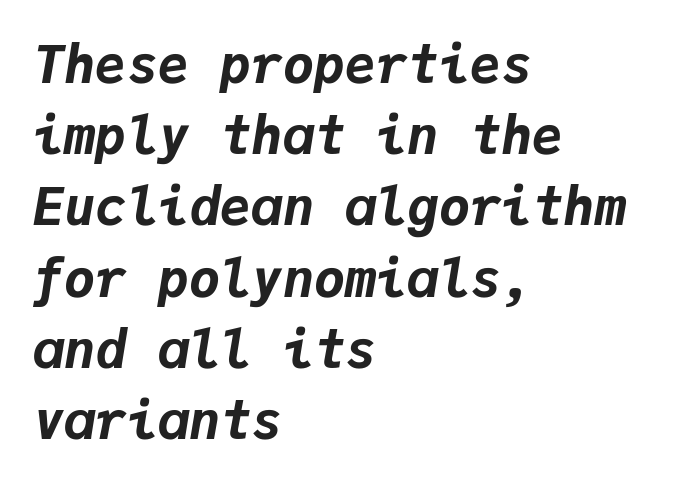
{"italic": "yes", "lean": "right", "slant_degrees": 9, "bold": "yes", "weight": "bold", "width": "normal", "stroke_contrast": "low", "x_height": "medium", "monospaced": "yes", "underline": "no", "align": "left", "line_spacing": "normal", "line_spacing_ratio": 1.37, "letter_spacing": "normal", "letter_spacing_em": 0.0, "glyph_px": 52}
